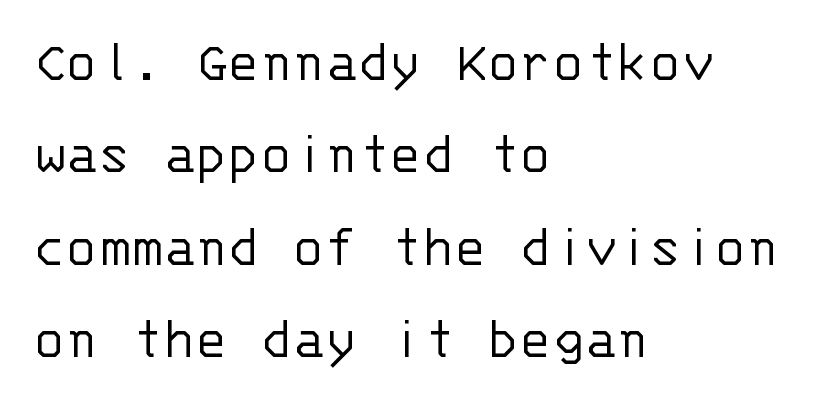
Q: Is the text bold? A: No.
Q: Is the text italic (slanted)? A: No, it is upright.
Q: Is the typeface a serif or a sans-serif typeface? A: Sans-serif.
Q: Is the text underlined? A: No.
Q: How is the paragraph aligned? A: Left-aligned.
Q: Is the spacing between letters normal or unusually wide? A: Normal.
Q: Is the spacing between lines tight, normal or loose? A: Normal.
Q: Width (condensed, normal, or wide)? A: Normal.
Q: Stroke contrast? A: Low.
Q: x-height? A: Large.
Q: Monospaced? A: Yes.
